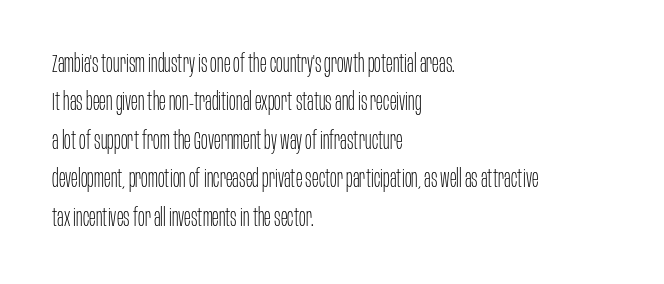
This sample uses an upright cut, with every glyph sitting square on the baseline. The string is rendered with underlining switched off. Tracking value appears to be zero — textbook default spacing. The lines in this sample share a left origin and differ only in where they stop. Vertical spacing — default.
